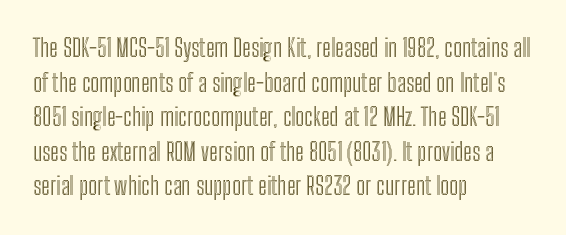
The compositor pushed each line to the left boundary. Compared with typical paragraphs, the rows here are spaced about the same. Here the glyphs are tracked normally, forming tight word shapes. Check the space under the baseline: it is left empty. You can tell it's not italic because the verticals are truly vertical.
